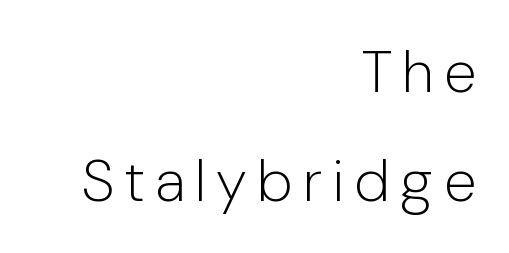
No heavy texture on the line: the type isn't bold. Caption: multi-line text, flush right, ragged left. Character widths vary here, with narrow letters taking less room than wide ones. Bare-footed words on every line.
